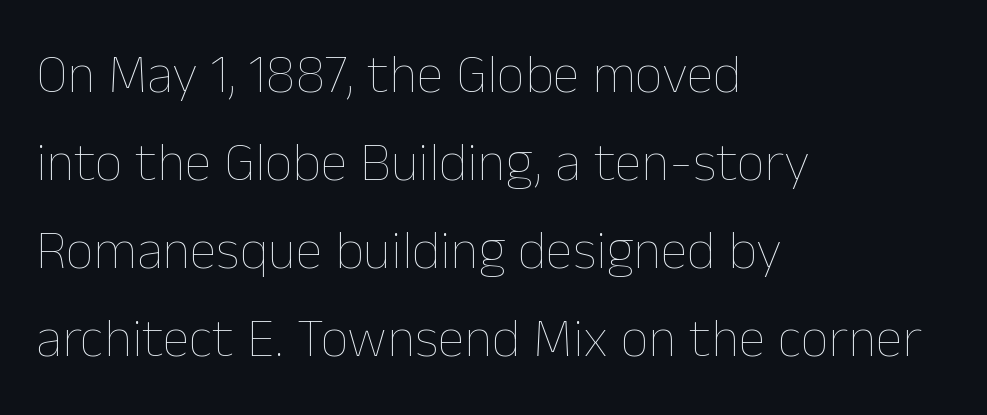
The image shows 55 px thin type, upright; set left-aligned, normal line spacing (1.6x), normal letter spacing, not underlined; low stroke contrast and a medium x-height.
